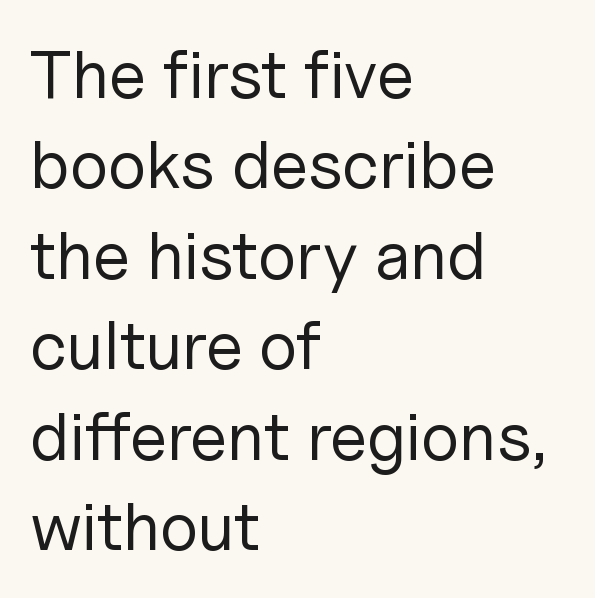
Q: Is the text bold? A: No.
Q: Is the text italic (slanted)? A: No, it is upright.
Q: Is the typeface a serif or a sans-serif typeface? A: Sans-serif.
Q: Is the text underlined? A: No.
Q: How is the paragraph aligned? A: Left-aligned.
Q: Is the spacing between letters normal or unusually wide? A: Normal.
Q: Is the spacing between lines tight, normal or loose? A: Normal.
Q: Width (condensed, normal, or wide)? A: Normal.
Q: Stroke contrast? A: Low.
Q: x-height? A: Medium.
Q: Monospaced? A: No.
